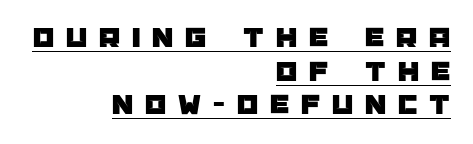
The image shows 30 px sans-serif type, upright; set right-aligned, tight line spacing (1.12x), unusually wide letter spacing (+0.4 em), underlined; low stroke contrast and a large x-height.
